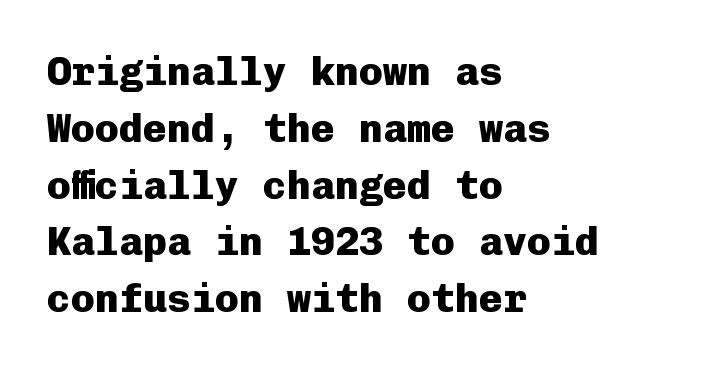
These lines keep a tight, regular rhythm from letter to letter. Posture: vertical. The glyphs in this specimen are sans serif. The typesetter chose a ragged-right arrangement here.
